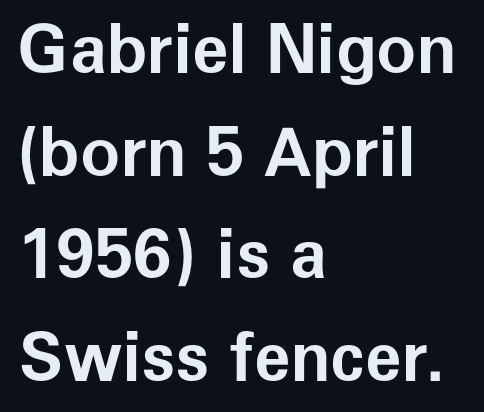
No italicization has been applied; the sample stays upright. The passage shown has conventional tracking throughout. Emphasis by weight is at full strength: bold. Rows of type keep a routine distance in the vertical direction. The letters advance in unequal steps, a hallmark of proportional type. Note: no serifs on the glyphs.
